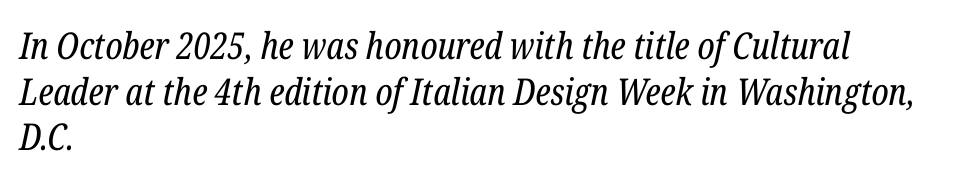
Spacing verdict: proportional, widths tailored to each character. Is the block centered? No — it sits flush against the left margin. The glyphs are unaccompanied by any horizontal stroke below them. Compared with a typical body face, this is equally light or lighter still.
